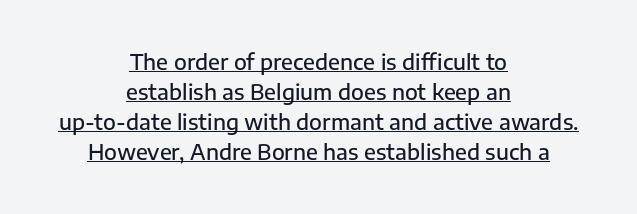
The rag falls on both sides of this text block equally. In terms of letterspacing, this is plain default setting. Is there any slant? The stems are plumb. Strokes here are thickened, but only to semibold level.
